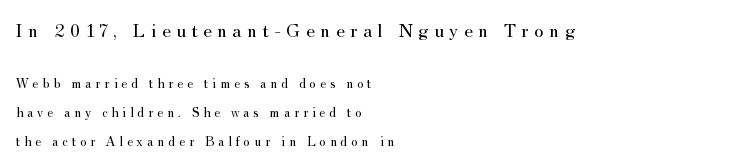
{"italic": "no", "bold": "no", "underline": "no", "align": "left", "line_spacing": "loose", "line_spacing_ratio": 2.07, "letter_spacing": "wide", "letter_spacing_em": 0.27, "larger_block": "first", "size_ratio": 1.43, "glyph_px": 20}
